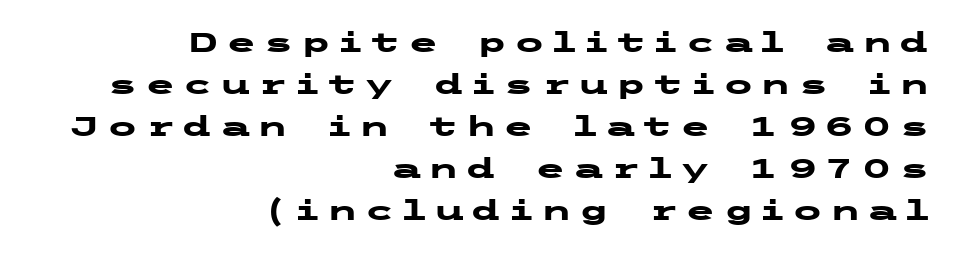
{"serif": "no", "italic": "no", "bold": "yes", "weight": "heavy", "width": "wide", "stroke_contrast": "low", "x_height": "medium", "underline": "no", "align": "right", "line_spacing": "normal", "line_spacing_ratio": 1.5, "letter_spacing": "wide", "letter_spacing_em": 0.24, "glyph_px": 28}
